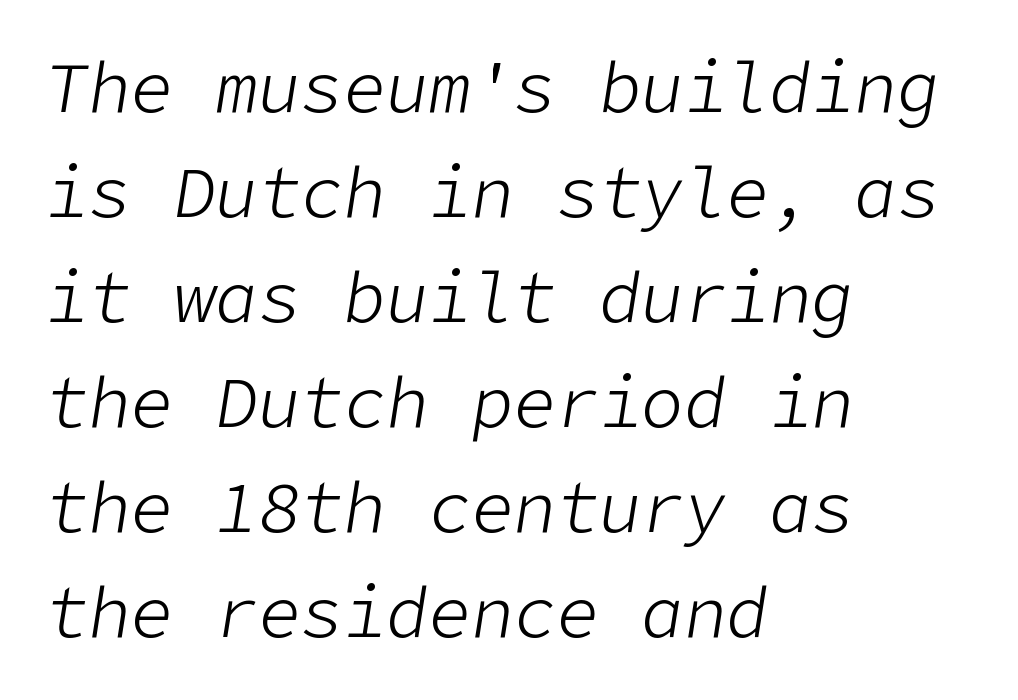
The image shows 71 px light type, italic (leaning right); set left-aligned, normal line spacing (1.48x), normal letter spacing, not underlined; low stroke contrast and a medium x-height.
